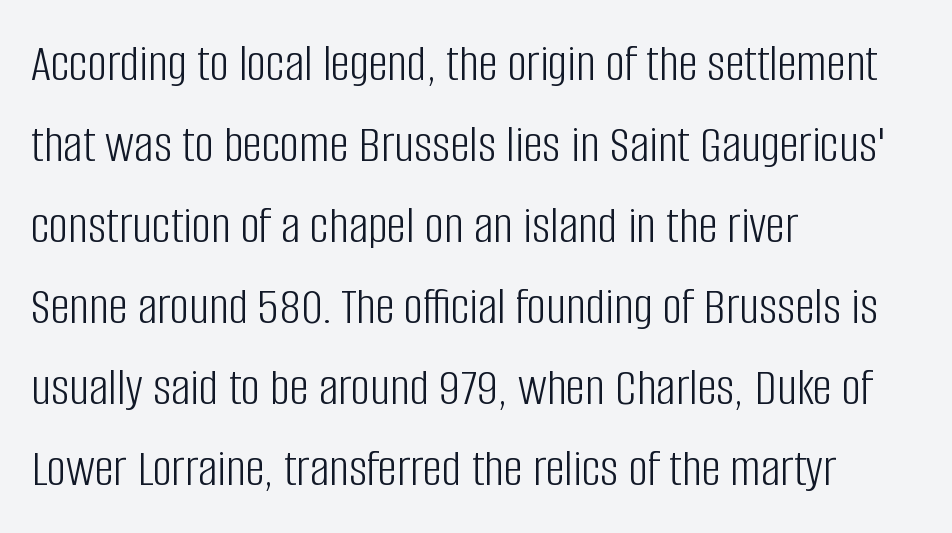
The image shows 54 px light, condensed sans-serif type, upright; set left-aligned, normal line spacing (1.5x), normal letter spacing, not underlined; low stroke contrast and a large x-height.
